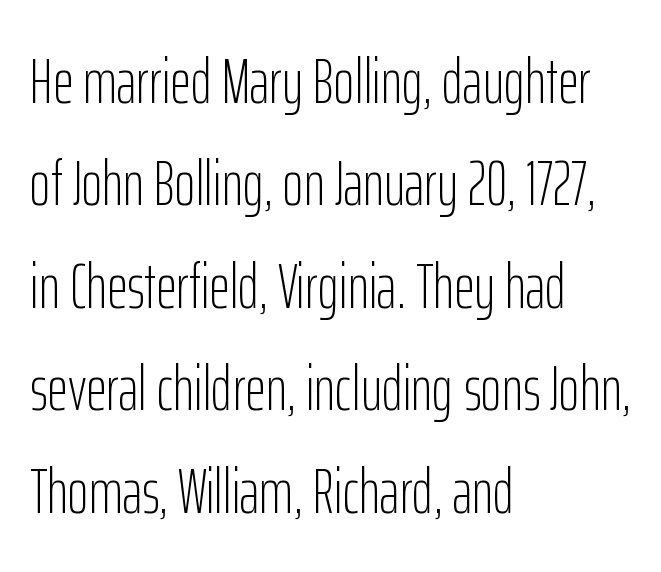
Q: Is the text bold? A: No.
Q: Is the text italic (slanted)? A: No, it is upright.
Q: Is the typeface a serif or a sans-serif typeface? A: Sans-serif.
Q: Is the text underlined? A: No.
Q: How is the paragraph aligned? A: Left-aligned.
Q: Is the spacing between letters normal or unusually wide? A: Normal.
Q: Is the spacing between lines tight, normal or loose? A: Normal.
Q: Width (condensed, normal, or wide)? A: Condensed.
Q: Stroke contrast? A: Low.
Q: x-height? A: Medium.
Q: Monospaced? A: No.
